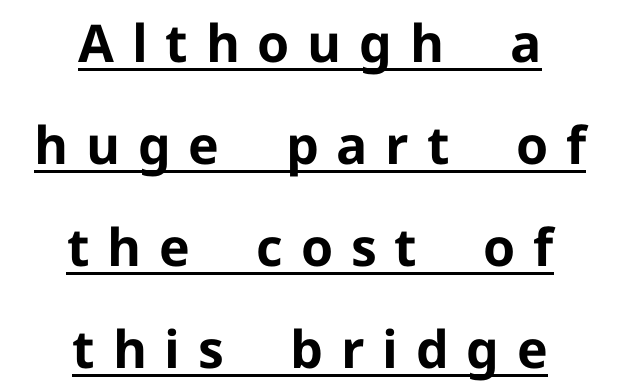
Q: Is the text bold? A: Yes.
Q: Is the text italic (slanted)? A: No, it is upright.
Q: Is the typeface a serif or a sans-serif typeface? A: Sans-serif.
Q: Is the text underlined? A: Yes.
Q: How is the paragraph aligned? A: Centered.
Q: Is the spacing between letters normal or unusually wide? A: Unusually wide.
Q: Is the spacing between lines tight, normal or loose? A: Loose.
Q: Width (condensed, normal, or wide)? A: Normal.
Q: Stroke contrast? A: Low.
Q: x-height? A: Medium.
Q: Monospaced? A: No.
